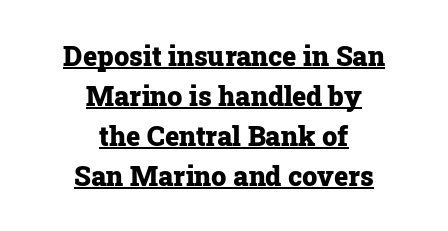
Q: Is the text bold? A: Yes.
Q: Is the text italic (slanted)? A: No, it is upright.
Q: Is the text underlined? A: Yes.
Q: How is the paragraph aligned? A: Centered.
Q: Is the spacing between letters normal or unusually wide? A: Normal.
Q: Is the spacing between lines tight, normal or loose? A: Normal.
